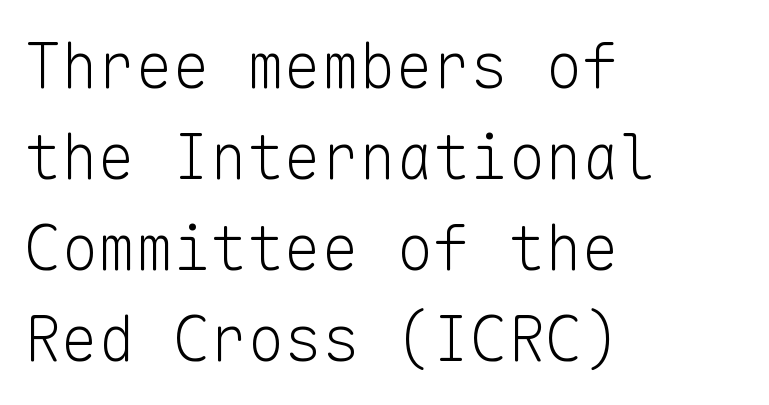
The image shows 62 px light sans-serif type, upright, monospaced; set left-aligned, normal line spacing (1.47x), normal letter spacing, not underlined; low stroke contrast and a medium x-height.
